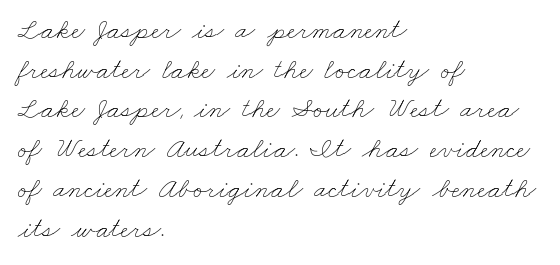
Q: Is the text bold? A: No.
Q: Is the text underlined? A: No.
Q: How is the paragraph aligned? A: Left-aligned.
Q: Is the spacing between letters normal or unusually wide? A: Normal.
Q: Is the spacing between lines tight, normal or loose? A: Normal.
Q: Width (condensed, normal, or wide)? A: Wide.
Q: Stroke contrast? A: Low.
Q: x-height? A: Small.
Q: Monospaced? A: No.
